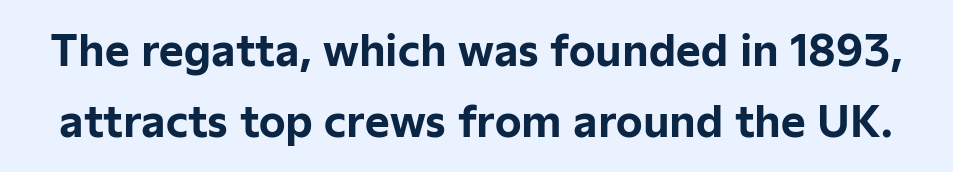
{"serif": "no", "italic": "no", "bold": "yes", "weight": "bold", "width": "normal", "stroke_contrast": "low", "x_height": "medium", "monospaced": "no", "underline": "no", "line_spacing": "normal", "line_spacing_ratio": 1.7, "letter_spacing": "normal", "letter_spacing_em": 0.0, "glyph_px": 42}
